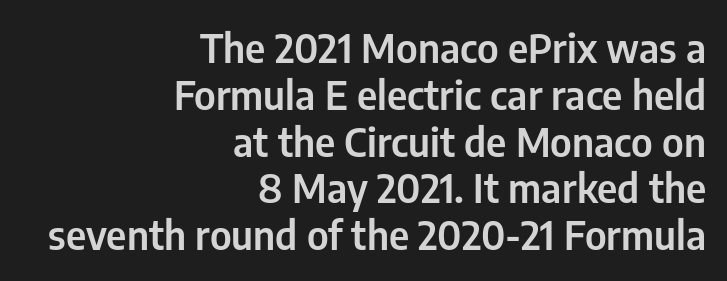
{"serif": "no", "italic": "no", "width": "condensed", "stroke_contrast": "low", "x_height": "medium", "monospaced": "no", "underline": "no", "align": "right", "line_spacing_ratio": 1.17, "letter_spacing": "normal", "letter_spacing_em": 0.0, "glyph_px": 40}
